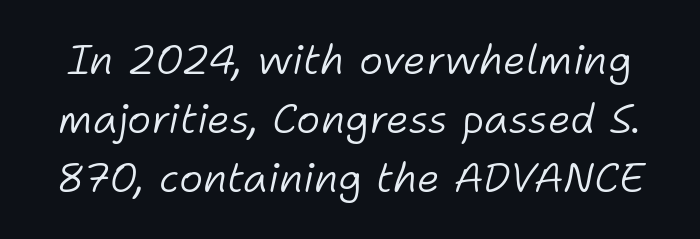
{"italic": "yes", "lean": "right", "slant_degrees": 11, "bold": "no", "weight": "light", "width": "normal", "stroke_contrast": "low", "x_height": "medium", "monospaced": "no", "underline": "no", "line_spacing": "normal", "line_spacing_ratio": 1.44, "letter_spacing": "normal", "letter_spacing_em": 0.0, "glyph_px": 41}
